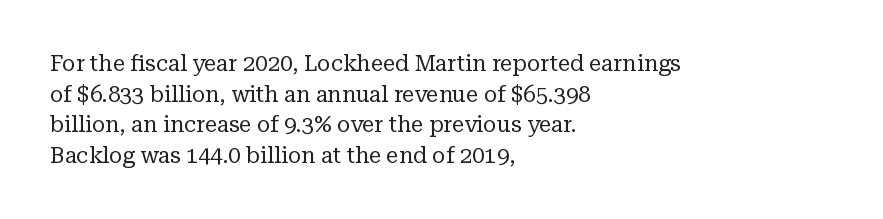
{"italic": "no", "bold": "no", "underline": "no", "align": "left", "line_spacing": "normal", "line_spacing_ratio": 1.39, "letter_spacing": "normal", "letter_spacing_em": 0.0, "glyph_px": 22}
